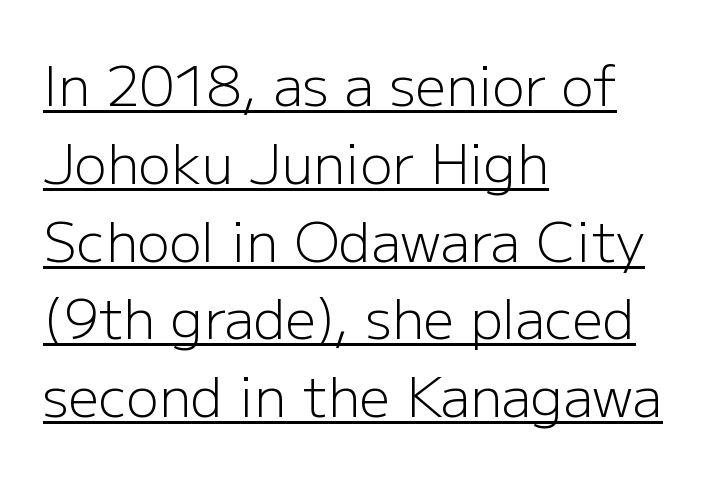
Q: Is the text bold? A: No.
Q: Is the text italic (slanted)? A: No, it is upright.
Q: Is the typeface a serif or a sans-serif typeface? A: Sans-serif.
Q: Is the text underlined? A: Yes.
Q: How is the paragraph aligned? A: Left-aligned.
Q: Is the spacing between letters normal or unusually wide? A: Normal.
Q: Is the spacing between lines tight, normal or loose? A: Normal.
Q: Width (condensed, normal, or wide)? A: Normal.
Q: Stroke contrast? A: Low.
Q: x-height? A: Medium.
Q: Monospaced? A: No.
